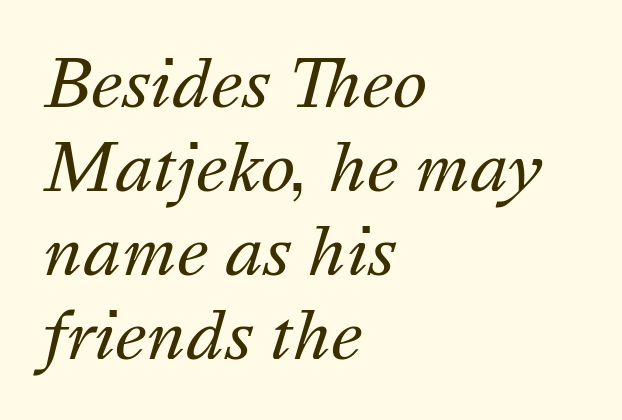
Q: Is the text bold? A: No.
Q: Is the text italic (slanted)? A: Yes, it leans right by about 16 degrees.
Q: Is the text underlined? A: No.
Q: How is the paragraph aligned? A: Left-aligned.
Q: Is the spacing between letters normal or unusually wide? A: Normal.
Q: Is the spacing between lines tight, normal or loose? A: Normal.
Q: Width (condensed, normal, or wide)? A: Normal.
Q: Stroke contrast? A: Medium.
Q: x-height? A: Medium.
Q: Monospaced? A: No.
